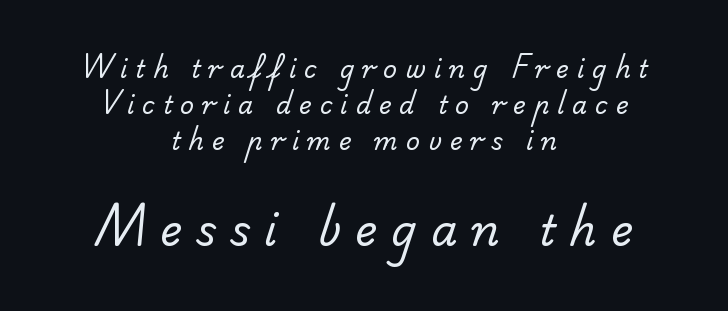
The image shows 42 px regular-weight sans-serif type; set centered, normal line spacing (1.51x), unusually wide letter spacing (+0.33 em), not underlined; the second (bottom) block is 1.75x larger; low stroke contrast and a small x-height.
